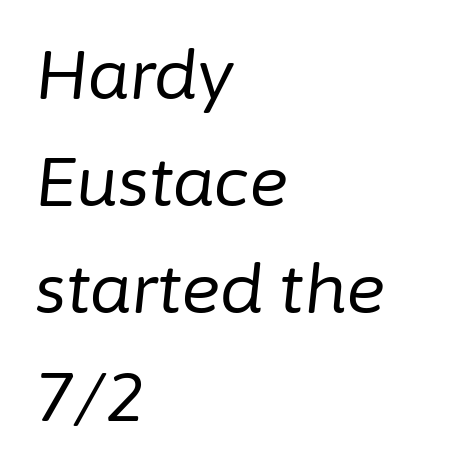
The image shows 67 px regular-weight type, italic (leaning right); set left-aligned, normal line spacing (1.6x), normal letter spacing, not underlined; low stroke contrast and a medium x-height.
